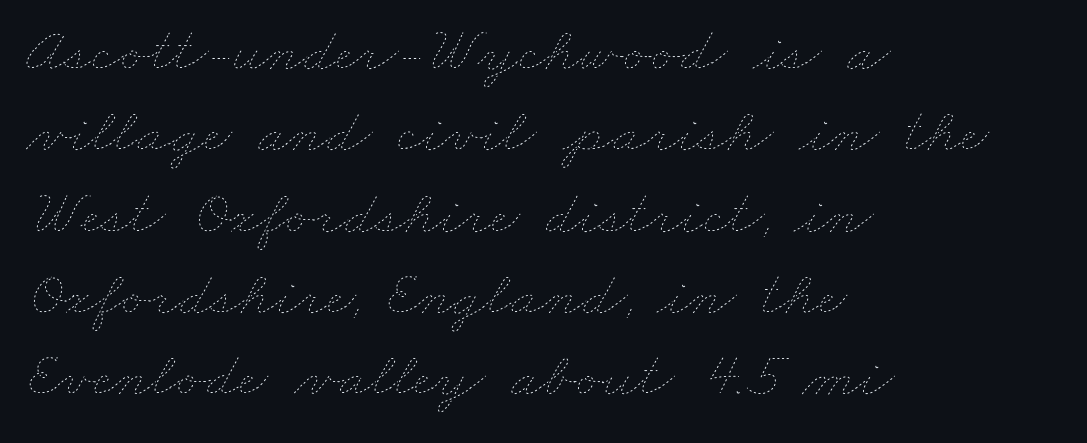
Q: Is the text bold? A: No.
Q: Is the text underlined? A: No.
Q: How is the paragraph aligned? A: Left-aligned.
Q: Is the spacing between letters normal or unusually wide? A: Normal.
Q: Is the spacing between lines tight, normal or loose? A: Normal.
Q: Width (condensed, normal, or wide)? A: Wide.
Q: Stroke contrast? A: Low.
Q: x-height? A: Small.
Q: Monospaced? A: No.
